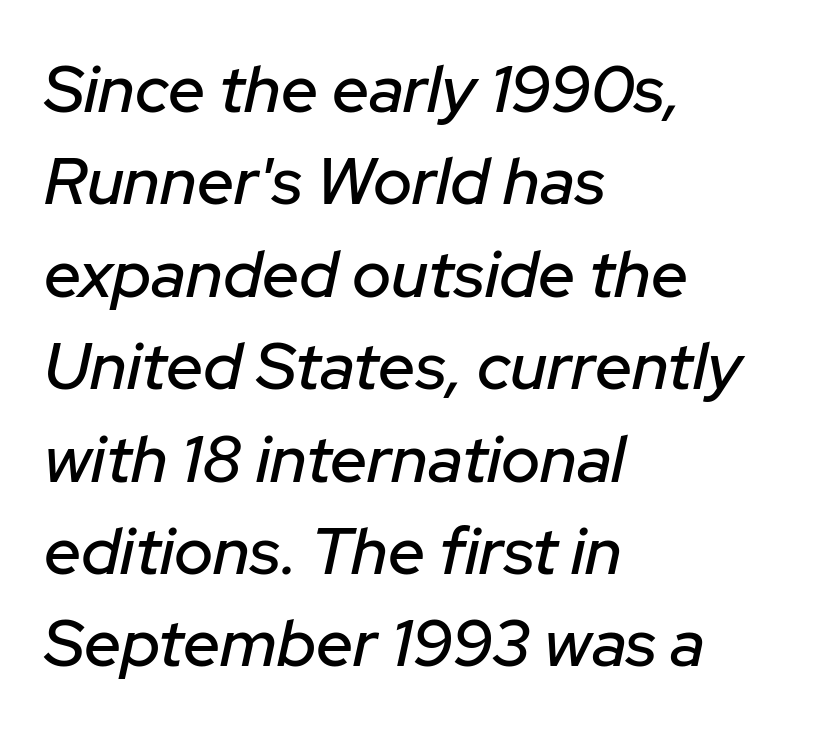
{"italic": "yes", "lean": "right", "slant_degrees": 12, "width": "normal", "stroke_contrast": "low", "x_height": "medium", "monospaced": "no", "underline": "no", "align": "left", "line_spacing": "normal", "line_spacing_ratio": 1.4, "letter_spacing": "normal", "letter_spacing_em": 0.0, "glyph_px": 66}
